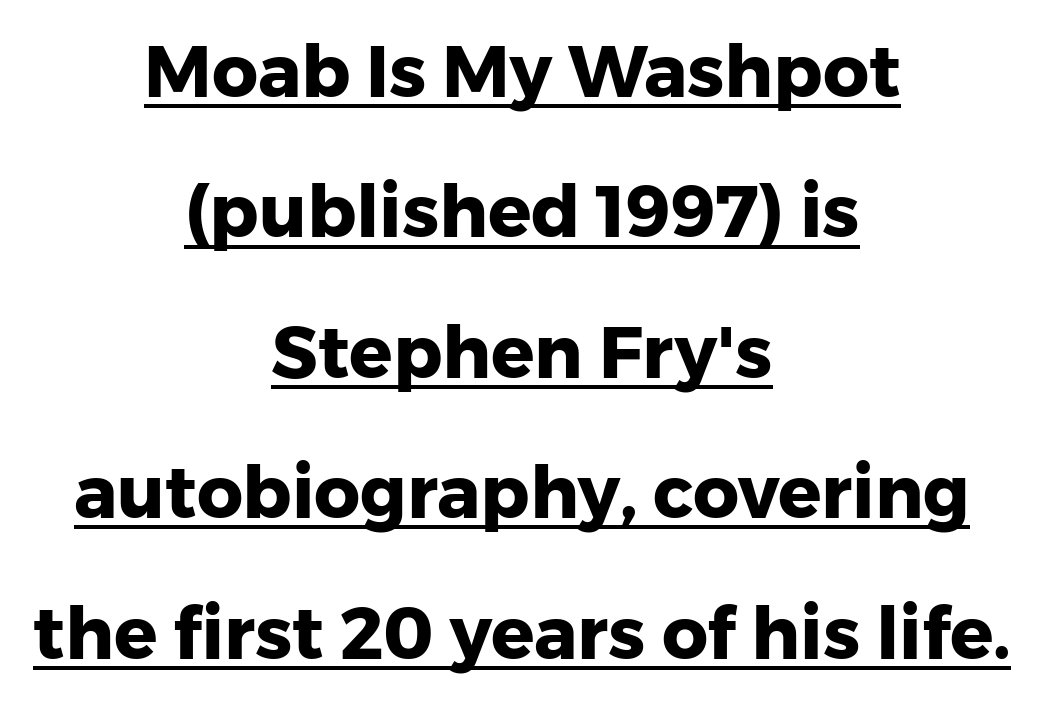
The passage shown is typed in a proportional face where columns would drift. Does a line run under the words? Yes, clearly. Every row of glyphs is offset so its center matches the block's center. Short note: letters normally spaced. Rows of type keep a wide berth in the vertical direction.
